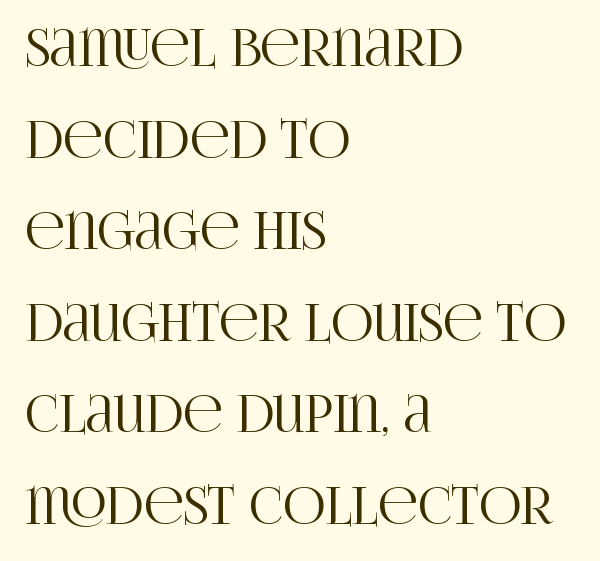
Q: Is the text italic (slanted)? A: No, it is upright.
Q: Is the typeface a serif or a sans-serif typeface? A: Serif.
Q: Is the text underlined? A: No.
Q: How is the paragraph aligned? A: Left-aligned.
Q: Is the spacing between letters normal or unusually wide? A: Normal.
Q: Width (condensed, normal, or wide)? A: Condensed.
Q: Stroke contrast? A: High.
Q: x-height? A: Large.
Q: Monospaced? A: No.
